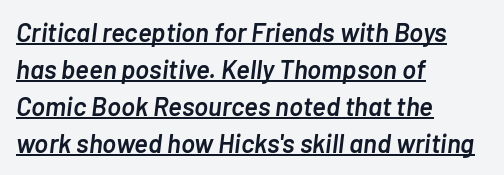
{"italic": "yes", "lean": "right", "slant_degrees": 7, "bold": "semi", "underline": "yes", "align": "left", "line_spacing": "normal", "line_spacing_ratio": 1.42, "letter_spacing": "normal", "letter_spacing_em": 0.0, "glyph_px": 26}
